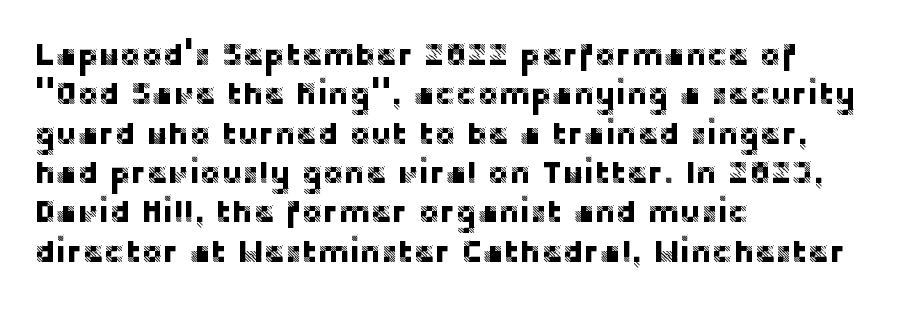
{"serif": "no", "italic": "no", "width": "normal", "stroke_contrast": "low", "x_height": "large", "monospaced": "no", "underline": "no", "align": "left", "line_spacing_ratio": 1.23, "letter_spacing": "normal", "letter_spacing_em": 0.0, "glyph_px": 32}
